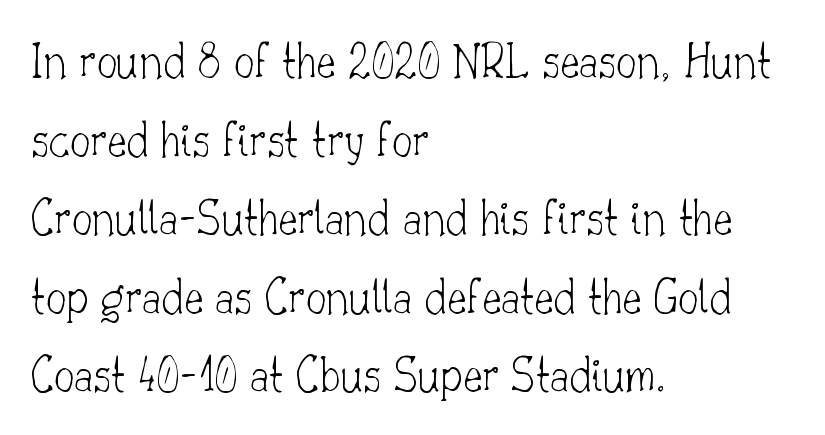
{"serif": "yes", "italic": "no", "bold": "no", "weight": "thin", "width": "normal", "stroke_contrast": "low", "x_height": "small", "monospaced": "no", "underline": "no", "align": "left", "line_spacing": "normal", "line_spacing_ratio": 1.54, "letter_spacing": "normal", "letter_spacing_em": 0.0, "glyph_px": 51}
